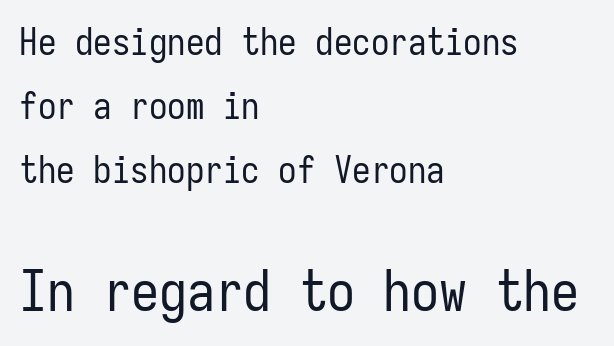
{"serif": "no", "italic": "no", "bold": "no", "weight": "regular", "width": "condensed", "stroke_contrast": "low", "x_height": "medium", "monospaced": "yes", "underline": "no", "align": "left", "line_spacing_ratio": 1.73, "letter_spacing": "normal", "letter_spacing_em": 0.0, "larger_block": "second", "size_ratio": 1.51, "glyph_px": 56}
